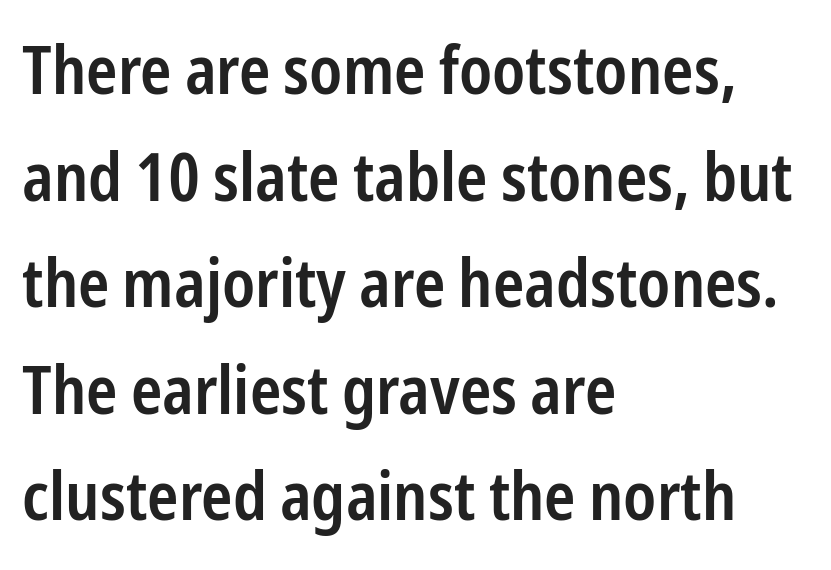
{"serif": "no", "italic": "no", "bold": "semi", "weight": "semibold", "width": "condensed", "stroke_contrast": "low", "x_height": "medium", "monospaced": "no", "underline": "no", "align": "left", "line_spacing": "normal", "line_spacing_ratio": 1.59, "letter_spacing": "normal", "letter_spacing_em": 0.0, "glyph_px": 67}
